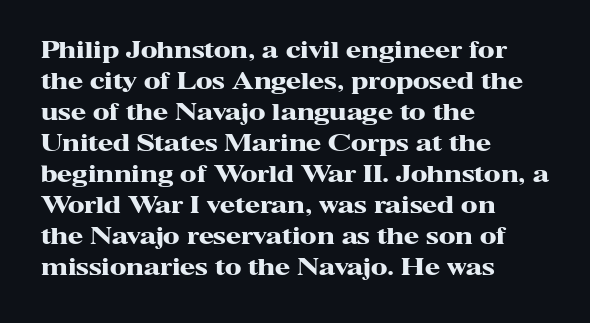
The image shows 22 px bold type, upright; set left-aligned, normal line spacing (1.41x), normal letter spacing, not underlined.
